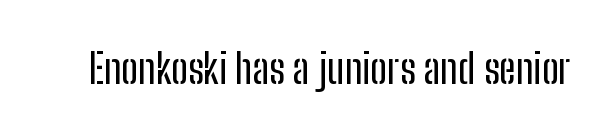
Q: Is the text italic (slanted)? A: No, it is upright.
Q: Is the typeface a serif or a sans-serif typeface? A: Sans-serif.
Q: Is the text underlined? A: No.
Q: Is the spacing between letters normal or unusually wide? A: Normal.
Q: Width (condensed, normal, or wide)? A: Condensed.
Q: Stroke contrast? A: Low.
Q: x-height? A: Medium.
Q: Monospaced? A: No.
